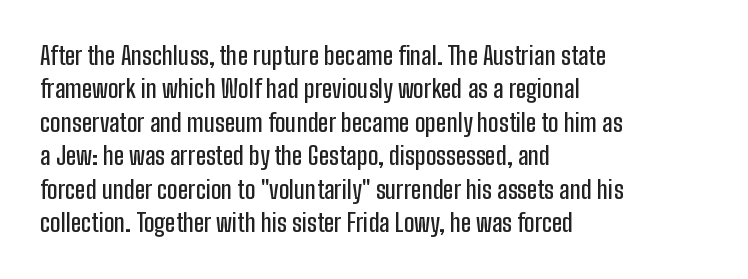
The image shows 25 px text type, upright; set left-aligned, normal line spacing (1.34x), normal letter spacing, not underlined.
